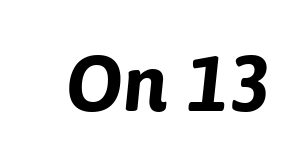
The image shows 79 px bold type, italic (leaning right); set normal letter spacing, not underlined; low stroke contrast and a medium x-height.
